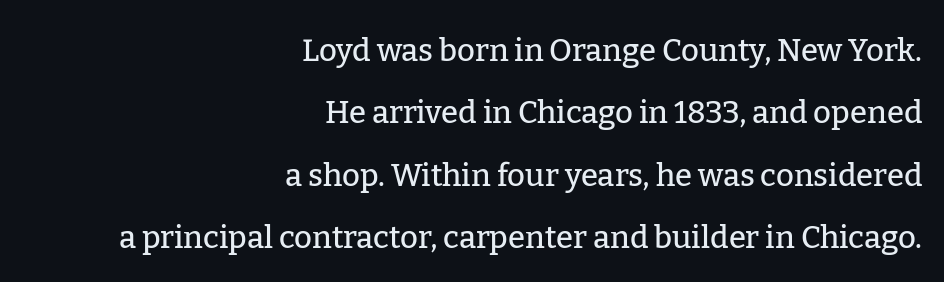
In terms of letterform style, serifs are clearly present. Each new line begins a long way beneath the previous one. This sample has the flowing, uneven cadence of proportional lettering. The typesetter chose a ragged-left arrangement here.
